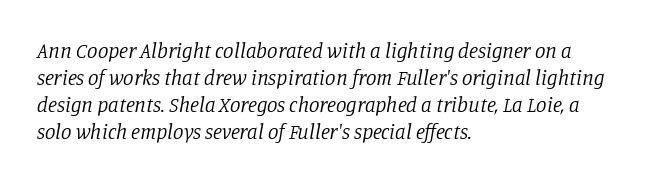
The image shows 21 px text type, italic (leaning right); set left-aligned, normal line spacing (1.28x), normal letter spacing, not underlined.
